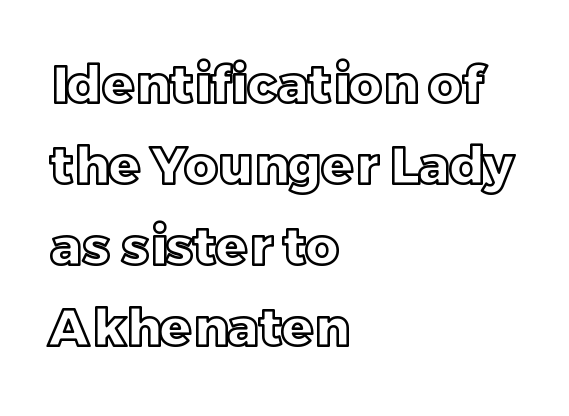
{"italic": "no", "width": "normal", "x_height": "large", "monospaced": "no", "underline": "no", "align": "left", "line_spacing": "normal", "line_spacing_ratio": 1.56, "letter_spacing": "normal", "letter_spacing_em": 0.0, "glyph_px": 52}
